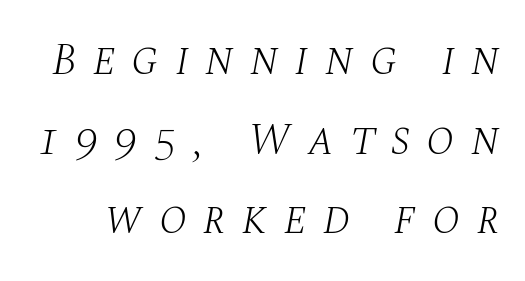
{"serif": "yes", "italic": "yes", "lean": "right", "slant_degrees": 10, "bold": "no", "weight": "light", "width": "normal", "stroke_contrast": "medium", "x_height": "large", "monospaced": "no", "underline": "no", "line_spacing_ratio": 1.73, "letter_spacing": "wide", "letter_spacing_em": 0.35, "glyph_px": 46}
